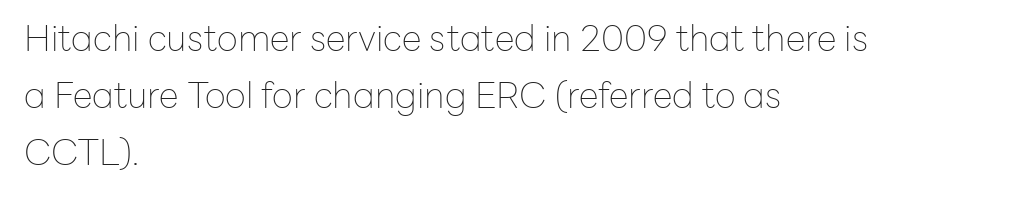
Q: Is the text bold? A: No.
Q: Is the text italic (slanted)? A: No, it is upright.
Q: Is the typeface a serif or a sans-serif typeface? A: Sans-serif.
Q: Is the text underlined? A: No.
Q: How is the paragraph aligned? A: Left-aligned.
Q: Is the spacing between letters normal or unusually wide? A: Normal.
Q: Is the spacing between lines tight, normal or loose? A: Normal.
Q: Width (condensed, normal, or wide)? A: Normal.
Q: Stroke contrast? A: Low.
Q: x-height? A: Medium.
Q: Monospaced? A: No.
